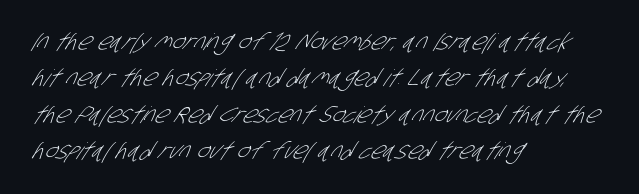
Q: Is the text bold? A: No.
Q: Is the text underlined? A: No.
Q: How is the paragraph aligned? A: Left-aligned.
Q: Is the spacing between letters normal or unusually wide? A: Normal.
Q: Is the spacing between lines tight, normal or loose? A: Normal.
